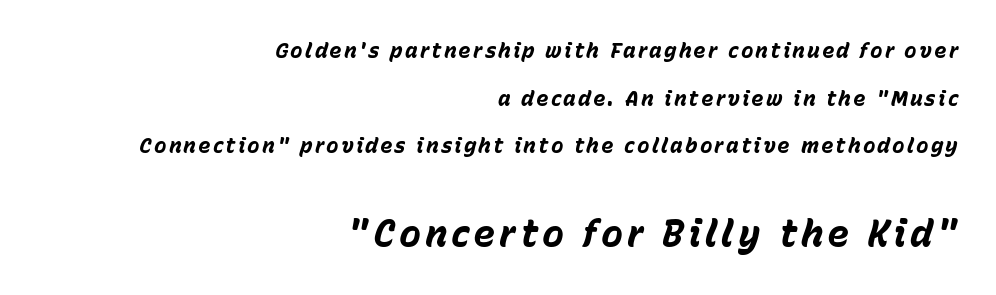
{"italic": "yes", "lean": "right", "slant_degrees": 15, "bold": "yes", "weight": "bold", "width": "normal", "stroke_contrast": "low", "x_height": "medium", "monospaced": "no", "underline": "no", "align": "right", "line_spacing": "loose", "line_spacing_ratio": 2.27, "larger_block": "second", "size_ratio": 1.76, "glyph_px": 37}
